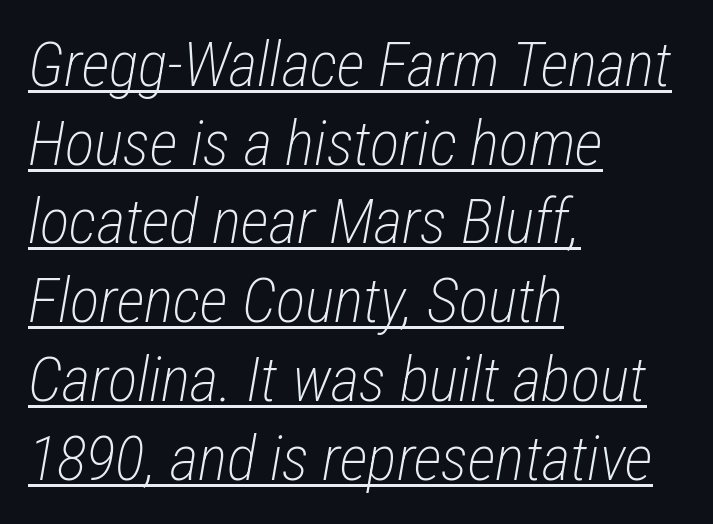
The face used here is proportionally spaced, like ordinary book or web type. The passage is arranged the way most books set body copy — flush left. Summary of weight: not heavy and not bold. Each word holds together tightly as a unit, with standard inter-letter gaps.
